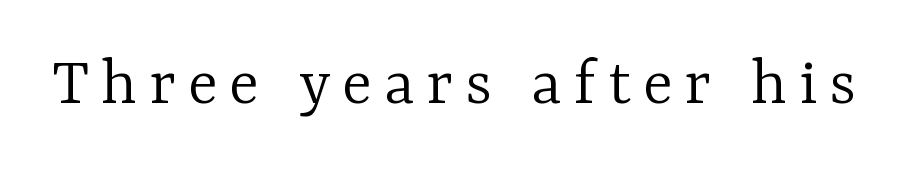
The image shows 70 px light serif type, upright; set not underlined; low stroke contrast and a medium x-height.
